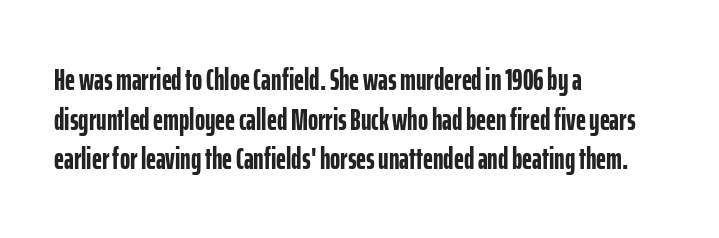
Looks like regular typesetting: each glyph gets only the width it needs. How heavy is the stroke? Heavy — this is a bold. Rule under the text: the space is simply empty. Is this a sans? Yes — the strokes have no serifs. Nobody touched the tracking dial on this one. Upright lettering throughout.
